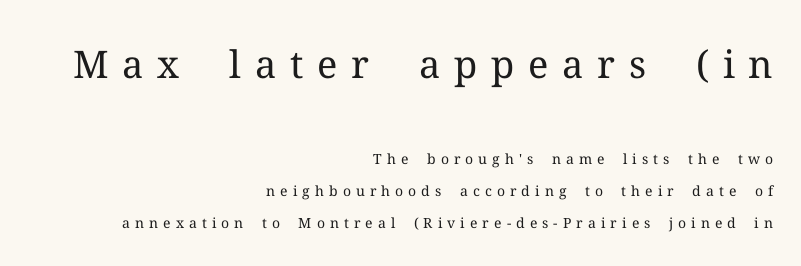
One-word summary of the alignment: right. The passage shown is not underscored anywhere. A roman cut, with each character standing at attention. Students, note that the glyphs here are deliberately spaced far apart. Type style note: has serifs.
